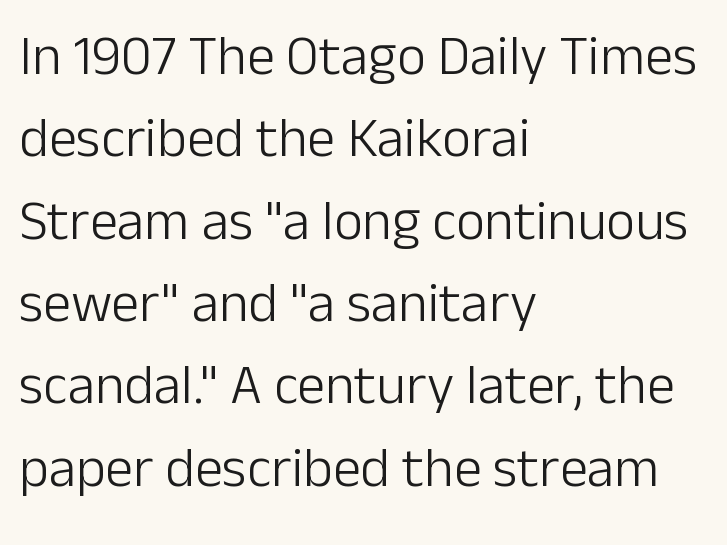
Q: Is the text bold? A: No.
Q: Is the text italic (slanted)? A: No, it is upright.
Q: Is the typeface a serif or a sans-serif typeface? A: Sans-serif.
Q: Is the text underlined? A: No.
Q: How is the paragraph aligned? A: Left-aligned.
Q: Is the spacing between letters normal or unusually wide? A: Normal.
Q: Is the spacing between lines tight, normal or loose? A: Normal.
Q: Width (condensed, normal, or wide)? A: Normal.
Q: Stroke contrast? A: Low.
Q: x-height? A: Medium.
Q: Monospaced? A: No.
